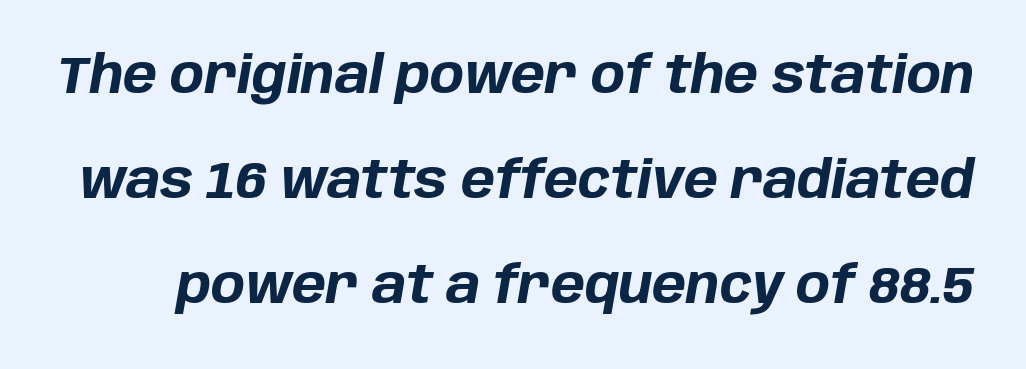
The typography opts for an oblique posture over an upright one. Typographic density is high because the face is bold. The lines are spread far apart with generous leading. The space beneath each line is pristine and unruled.
